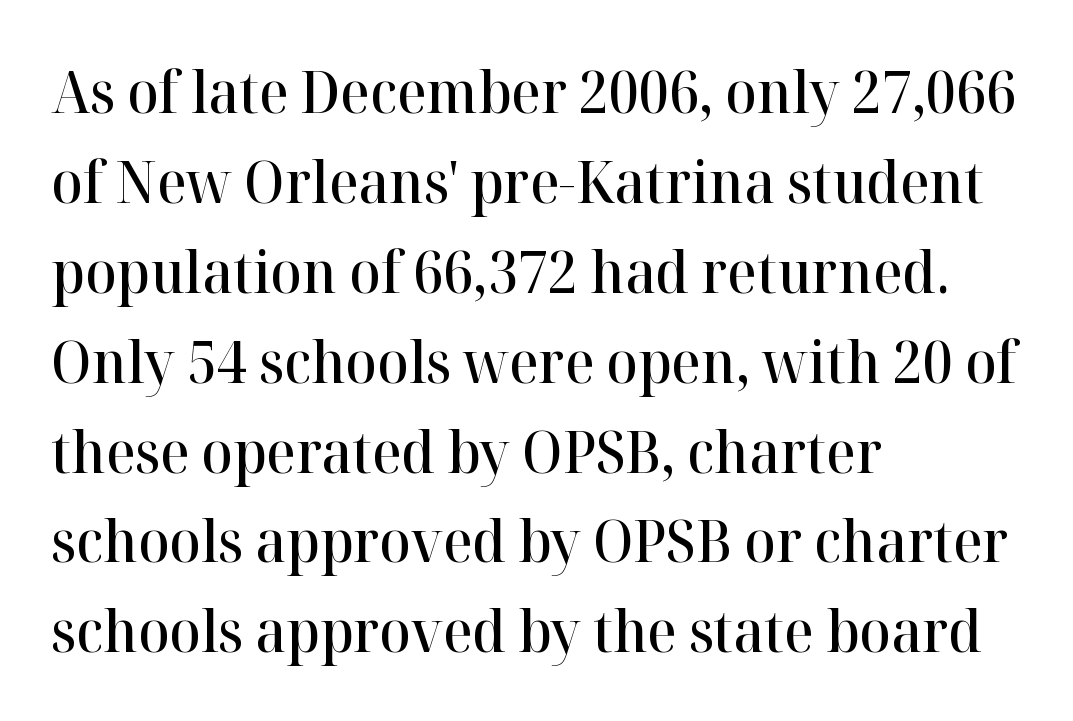
The image shows 58 px semibold serif type, upright; set left-aligned, normal line spacing (1.55x), normal letter spacing, not underlined; high stroke contrast and a medium x-height.
